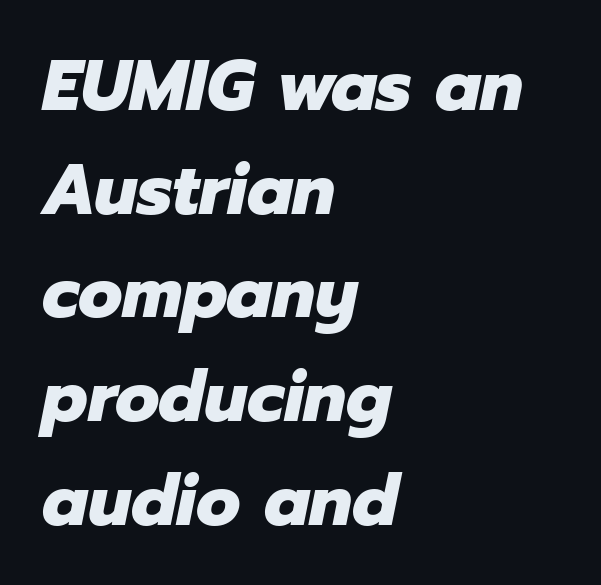
The paragraph shown leans on its left margin. Each letter keeps its own natural width here, so spacing adapts to shape. The area under the type is left untouched. Vertically, the passage feels balanced, rows spaced as you'd expect.
